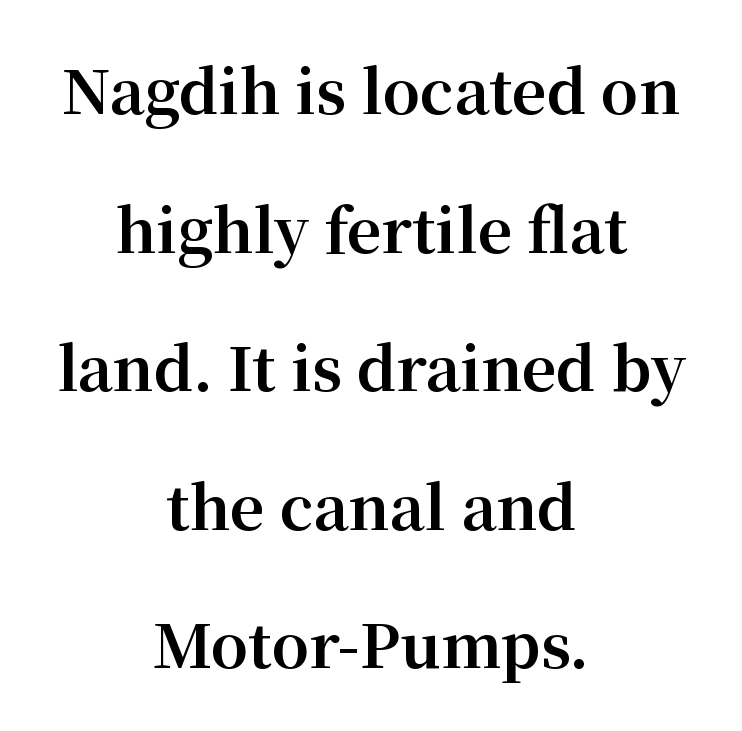
{"serif": "yes", "italic": "no", "bold": "yes", "weight": "bold", "width": "normal", "stroke_contrast": "medium", "x_height": "medium", "monospaced": "no", "underline": "no", "align": "center", "line_spacing": "loose", "line_spacing_ratio": 2.31, "letter_spacing": "normal", "letter_spacing_em": 0.0, "glyph_px": 60}
